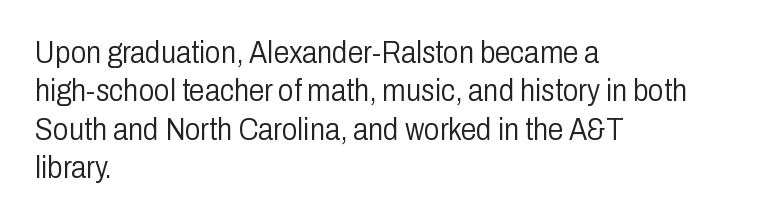
Q: Is the text bold? A: No.
Q: Is the text italic (slanted)? A: No, it is upright.
Q: Is the typeface a serif or a sans-serif typeface? A: Sans-serif.
Q: Is the text underlined? A: No.
Q: How is the paragraph aligned? A: Left-aligned.
Q: Is the spacing between letters normal or unusually wide? A: Normal.
Q: Width (condensed, normal, or wide)? A: Condensed.
Q: Stroke contrast? A: Low.
Q: x-height? A: Medium.
Q: Monospaced? A: No.
